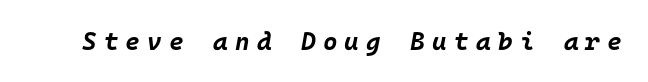
Each row of text sits above clean, open space. The text carries the slant typical of an italic or oblique font. These lines carry a lot of weight — the face is fully bold. Does extra space separate the letters? Yes, quite a lot of it.
